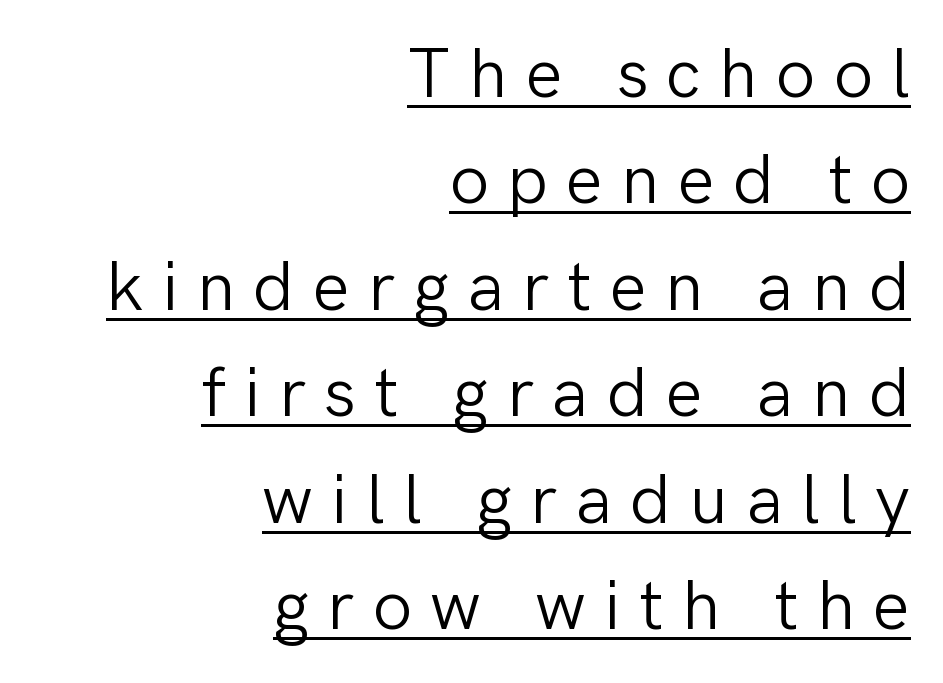
{"serif": "no", "italic": "no", "bold": "no", "weight": "light", "width": "normal", "stroke_contrast": "low", "x_height": "medium", "monospaced": "no", "underline": "yes", "align": "right", "line_spacing": "normal", "line_spacing_ratio": 1.52, "letter_spacing": "wide", "letter_spacing_em": 0.26, "glyph_px": 70}
